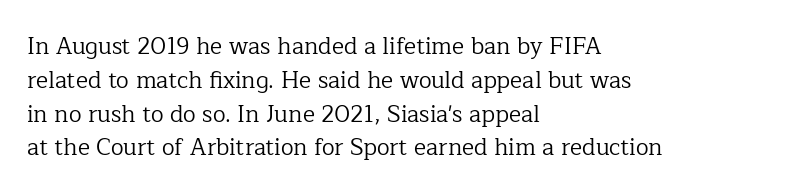
Just letters on the line, the space beneath them empty. Evenly set lines give the paragraph a standard silhouette. Heft: none added — not bold. Notice how the passage keeps a crisp vertical edge on the left only. No extra tracking has been applied to these lines. A roman cut, with each character standing at attention.
